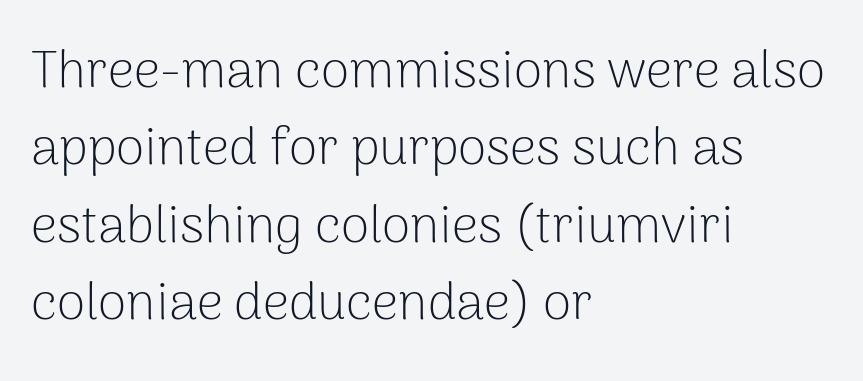
The image shows 52 px light sans-serif type, upright; set left-aligned, normal line spacing (1.49x), normal letter spacing, not underlined; low stroke contrast and a medium x-height.
